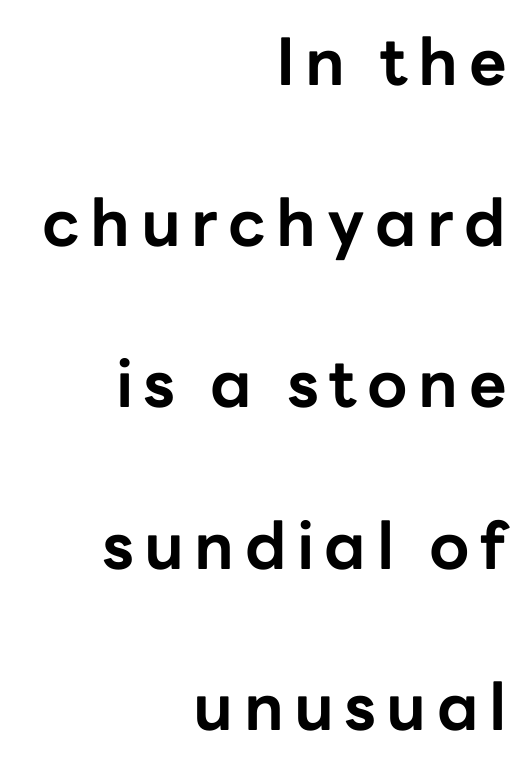
The image shows 65 px bold sans-serif type, upright; set right-aligned, loose line spacing (2.48x), not underlined; low stroke contrast and a medium x-height.
